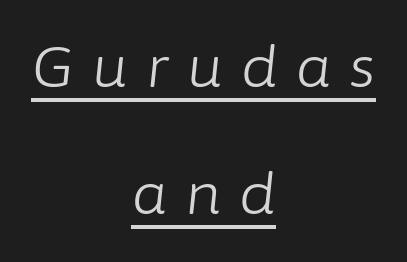
The face used here is rendered with a markedly widened letterfit. A rule runs beneath these lines of type. In terms of leading, this rendering errs on the spacious side. Is the block centered? Yes — each line is placed symmetrically about the middle. Spacing verdict: proportional, widths tailored to each character. This is not heavy type; no bold has been used.
